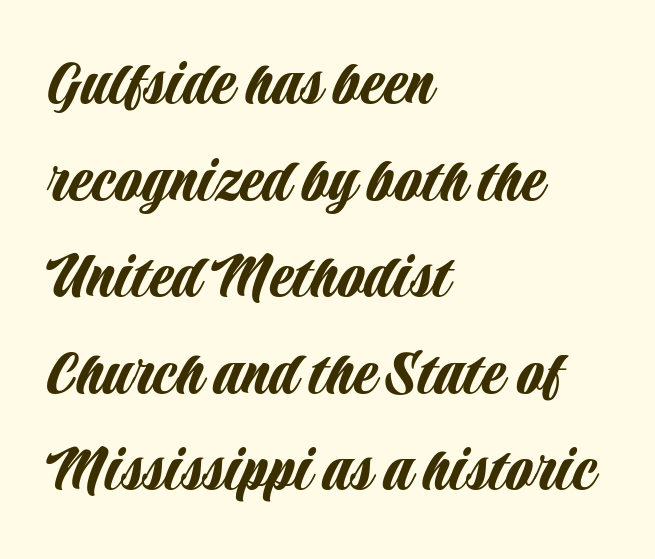
Q: Is the text italic (slanted)? A: Yes.
Q: Is the typeface a serif or a sans-serif typeface? A: Sans-serif.
Q: Is the text underlined? A: No.
Q: How is the paragraph aligned? A: Left-aligned.
Q: Is the spacing between letters normal or unusually wide? A: Normal.
Q: Is the spacing between lines tight, normal or loose? A: Normal.
Q: Width (condensed, normal, or wide)? A: Condensed.
Q: Stroke contrast? A: Low.
Q: x-height? A: Large.
Q: Monospaced? A: No.
